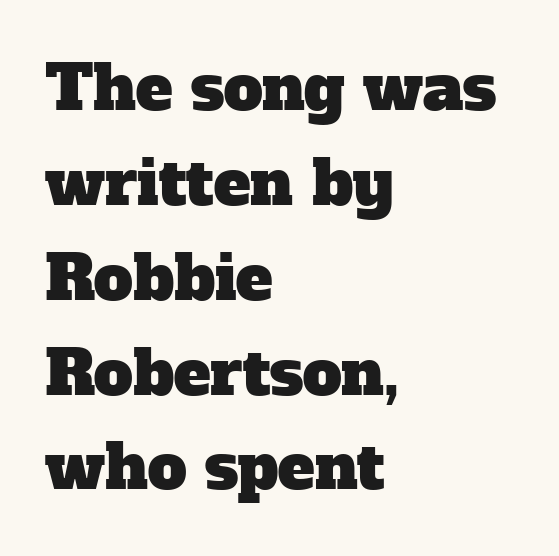
Students, observe: this is what conventionally led text looks like. This is serif lettering, the kind often seen in printed books. Lines of text with bare space underneath. Line beginnings align vertically; line endings do not. Is this a fixed-width face? No — the glyphs have proportional, varying widths.
